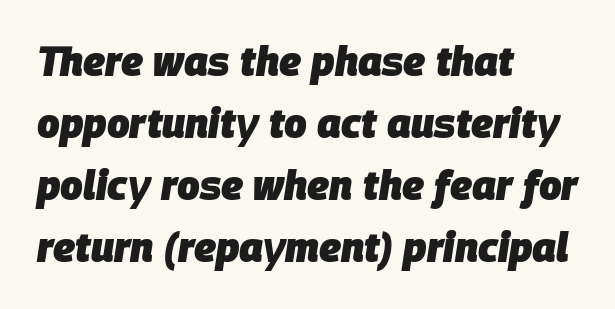
{"italic": "yes", "lean": "right", "slant_degrees": 9, "bold": "yes", "weight": "heavy", "width": "normal", "stroke_contrast": "low", "x_height": "large", "monospaced": "no", "underline": "no", "align": "left", "line_spacing": "normal", "line_spacing_ratio": 1.55, "letter_spacing": "normal", "letter_spacing_em": 0.0, "glyph_px": 40}
